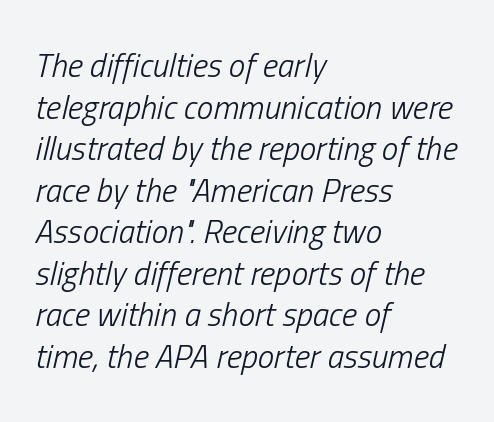
The image shows 33 px light, condensed type, italic (leaning right); set left-aligned, normal line spacing (1.26x), normal letter spacing, not underlined; low stroke contrast and a medium x-height.
